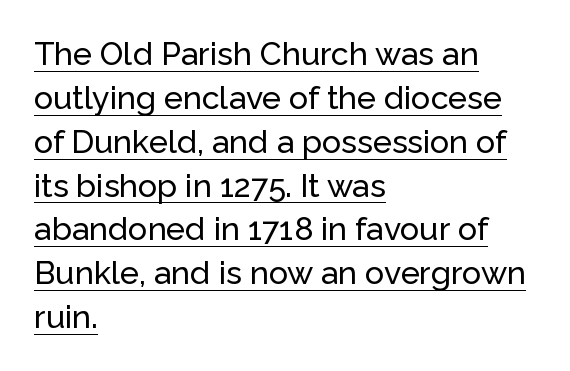
The image shows 32 px sans-serif type, upright; set left-aligned, normal line spacing (1.37x), normal letter spacing, underlined; low stroke contrast and a medium x-height.
